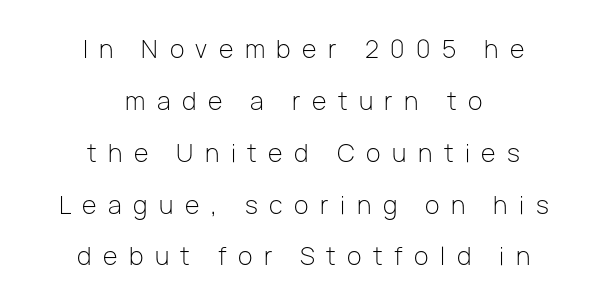
The image shows 24 px text type, upright; set centered, loose line spacing (2.16x), unusually wide letter spacing (+0.48 em), not underlined.
